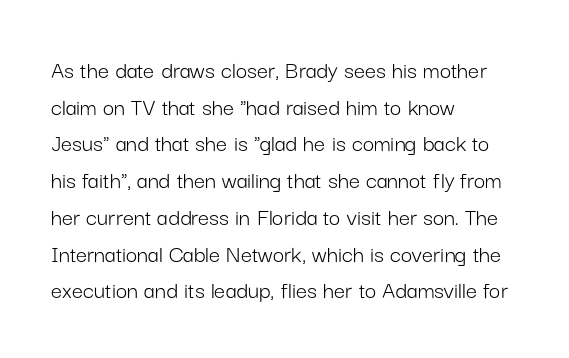
Weight: in the light-to-regular range. In CSS terms this would be text-align: left. The letters stand straight up with perfectly vertical stems. Each new line begins a customary step beneath the previous one. Characters follow at the spacing the type designer built in.
